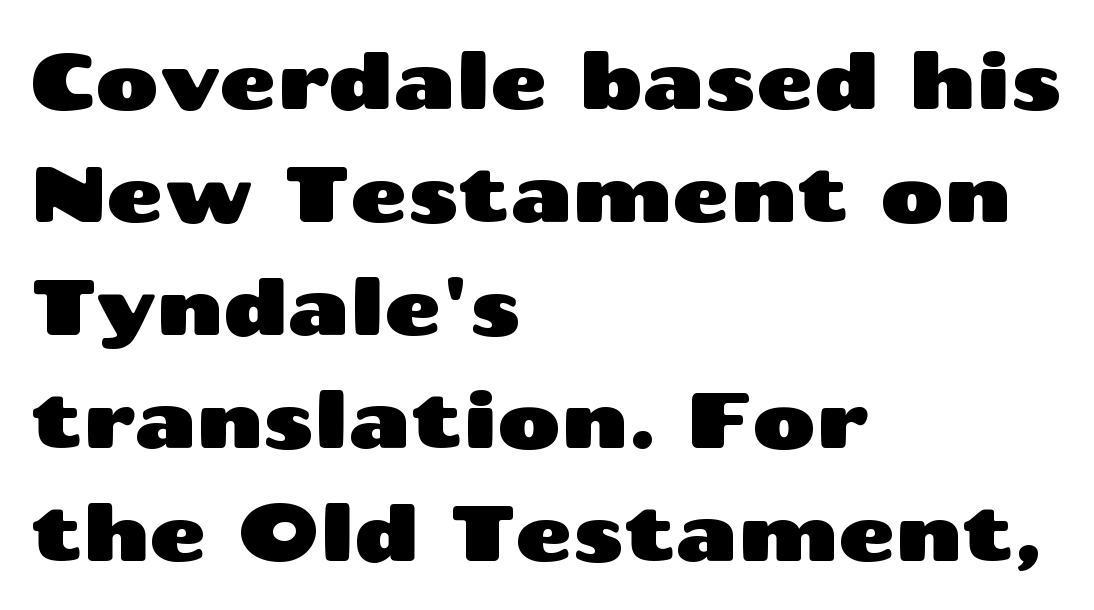
The image shows 78 px wide sans-serif type, upright; set left-aligned, normal line spacing (1.45x), normal letter spacing, not underlined; medium stroke contrast and a medium x-height.
